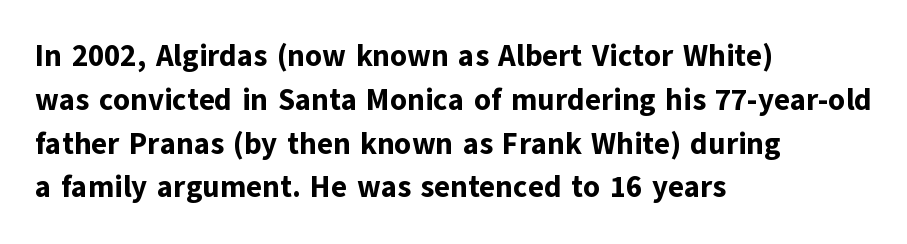
The image shows 30 px bold sans-serif type, upright; set left-aligned, normal line spacing (1.46x), normal letter spacing, not underlined; low stroke contrast and a medium x-height.
